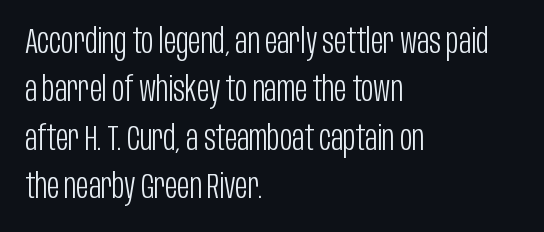
Q: Is the text bold? A: No.
Q: Is the text italic (slanted)? A: No, it is upright.
Q: Is the typeface a serif or a sans-serif typeface? A: Sans-serif.
Q: Is the text underlined? A: No.
Q: How is the paragraph aligned? A: Left-aligned.
Q: Is the spacing between letters normal or unusually wide? A: Normal.
Q: Is the spacing between lines tight, normal or loose? A: Normal.
Q: Width (condensed, normal, or wide)? A: Condensed.
Q: Stroke contrast? A: Low.
Q: x-height? A: Large.
Q: Monospaced? A: No.
